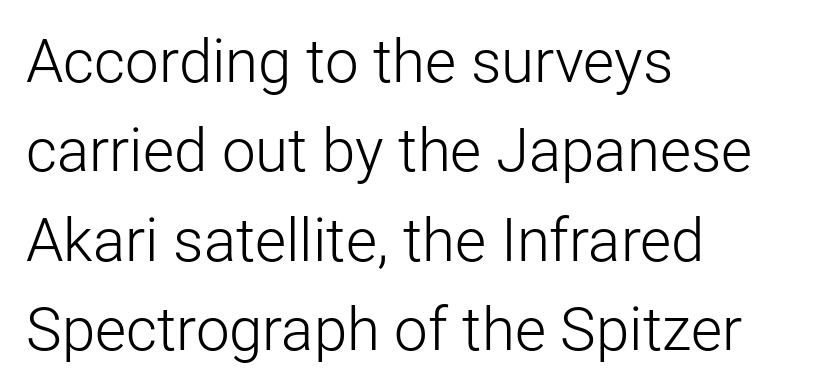
Q: Is the text bold? A: No.
Q: Is the text italic (slanted)? A: No, it is upright.
Q: Is the typeface a serif or a sans-serif typeface? A: Sans-serif.
Q: Is the text underlined? A: No.
Q: How is the paragraph aligned? A: Left-aligned.
Q: Is the spacing between letters normal or unusually wide? A: Normal.
Q: Is the spacing between lines tight, normal or loose? A: Normal.
Q: Width (condensed, normal, or wide)? A: Normal.
Q: Stroke contrast? A: Low.
Q: x-height? A: Medium.
Q: Monospaced? A: No.
